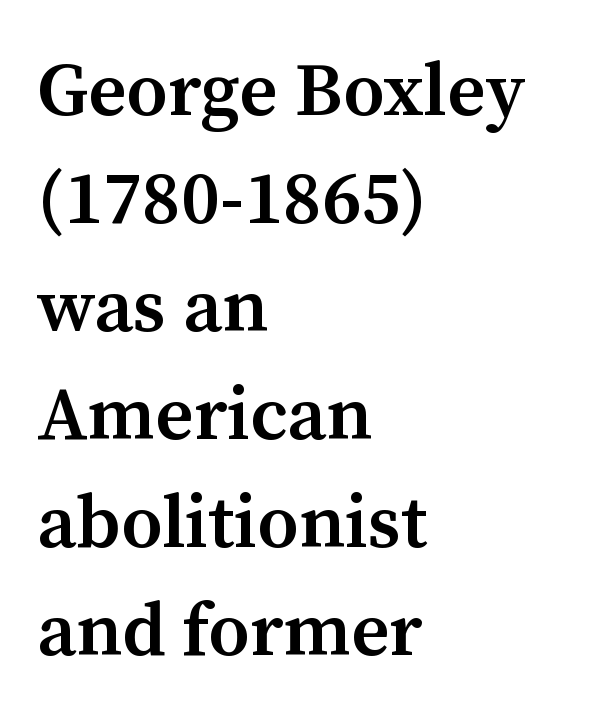
Here the designer chose a conventional face with non-uniform glyph widths. The lines sit at an ordinary, default distance from one another. When letters stand straight like this, we call the style roman or upright. This is serif lettering, the kind often seen in printed books. Teacher's note: observe the even left margin — that is flush-left alignment.
